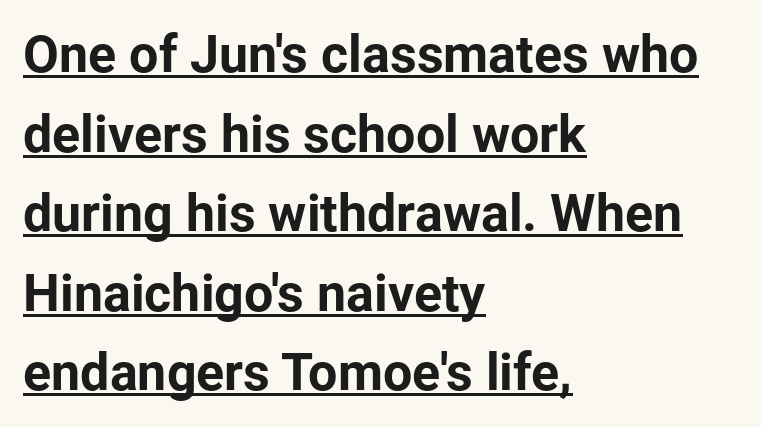
The lettering holds an erect, upright posture throughout. The text was rendered using a sans face with plain stroke endings. Character widths vary here, with narrow letters taking less room than wide ones. Plenty of ink on the page — the face is bold. This rendering features underlined lettering.
